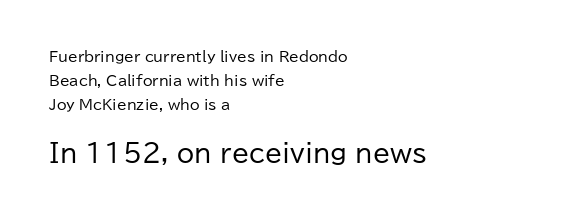
The font sits on the lighter half of the weight spectrum, regular included. Descender tails drop into unmarked territory. Observe the ordinary spacing: letters are neighbours, not strangers. Size contrast runs from small at the top to large at the bottom. These lines sit exactly where default settings would place them. The axis of the letterforms is exactly vertical.
